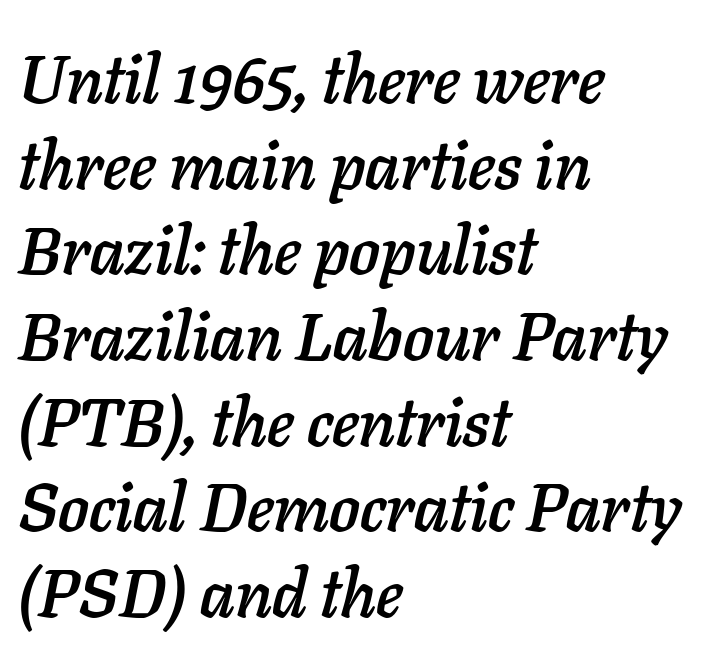
Q: Is the text italic (slanted)? A: Yes, it leans right by about 11 degrees.
Q: Is the text underlined? A: No.
Q: How is the paragraph aligned? A: Left-aligned.
Q: Is the spacing between letters normal or unusually wide? A: Normal.
Q: Is the spacing between lines tight, normal or loose? A: Normal.
Q: Width (condensed, normal, or wide)? A: Normal.
Q: Stroke contrast? A: Low.
Q: x-height? A: Medium.
Q: Monospaced? A: No.
